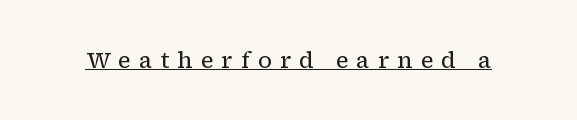
The image shows 23 px text type, upright; set unusually wide letter spacing (+0.35 em), underlined.
